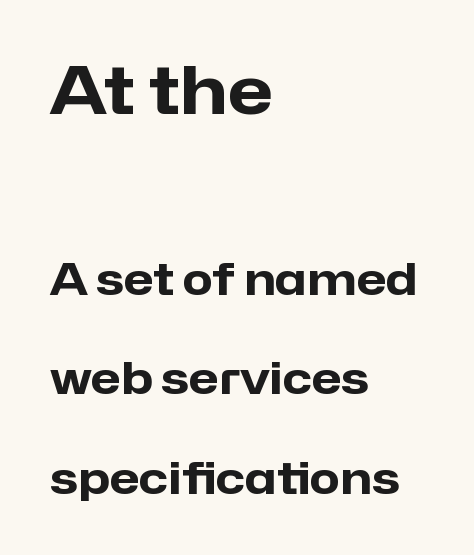
Q: Is the text bold? A: Yes.
Q: Is the text italic (slanted)? A: No, it is upright.
Q: Is the typeface a serif or a sans-serif typeface? A: Sans-serif.
Q: Is the text underlined? A: No.
Q: How is the paragraph aligned? A: Left-aligned.
Q: Is the spacing between letters normal or unusually wide? A: Normal.
Q: Is the spacing between lines tight, normal or loose? A: Loose.
Q: Which block of text is set in a larger size, the first (top) or the second (bottom)? A: The first (top) one.
Q: Width (condensed, normal, or wide)? A: Normal.
Q: Stroke contrast? A: Low.
Q: x-height? A: Medium.
Q: Monospaced? A: No.
